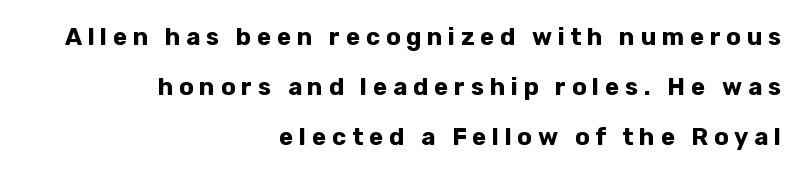
This sample uses an upright cut, with every glyph sitting square on the baseline. How would I describe the line gaps? Wide and relaxed. Quick note: underline off. How are the letters spaced? Widely, with obvious added tracking.
